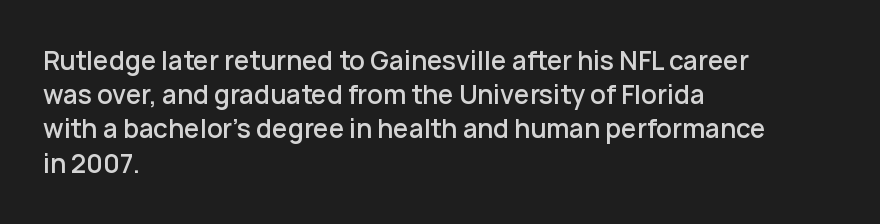
{"italic": "no", "bold": "semi", "underline": "no", "align": "left", "line_spacing": "normal", "line_spacing_ratio": 1.37, "letter_spacing": "normal", "letter_spacing_em": 0.0, "glyph_px": 25}
